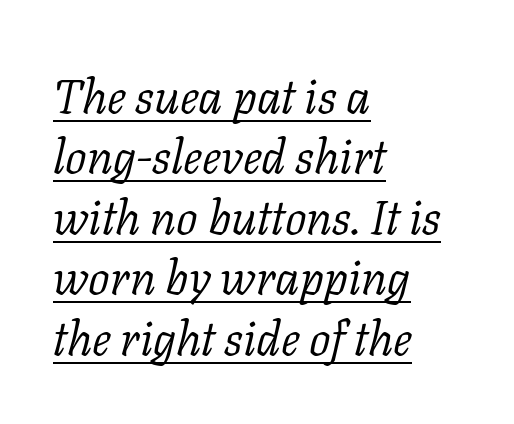
Q: Is the text bold? A: No.
Q: Is the text italic (slanted)? A: Yes, it leans right by about 11 degrees.
Q: Is the typeface a serif or a sans-serif typeface? A: Serif.
Q: Is the text underlined? A: Yes.
Q: How is the paragraph aligned? A: Left-aligned.
Q: Is the spacing between letters normal or unusually wide? A: Normal.
Q: Is the spacing between lines tight, normal or loose? A: Normal.
Q: Width (condensed, normal, or wide)? A: Normal.
Q: Stroke contrast? A: Low.
Q: x-height? A: Medium.
Q: Monospaced? A: No.
